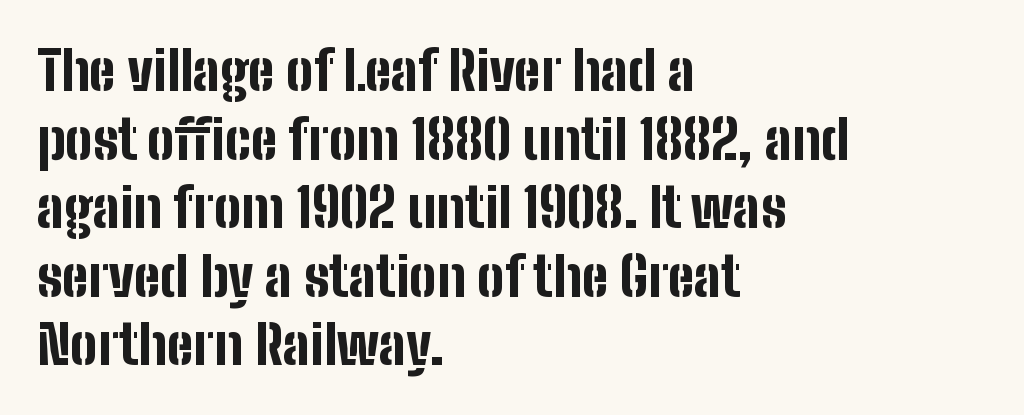
{"serif": "no", "italic": "no", "bold": "yes", "weight": "bold", "width": "condensed", "stroke_contrast": "low", "x_height": "medium", "monospaced": "no", "underline": "no", "align": "left", "line_spacing": "normal", "line_spacing_ratio": 1.27, "letter_spacing": "normal", "letter_spacing_em": 0.0, "glyph_px": 54}
